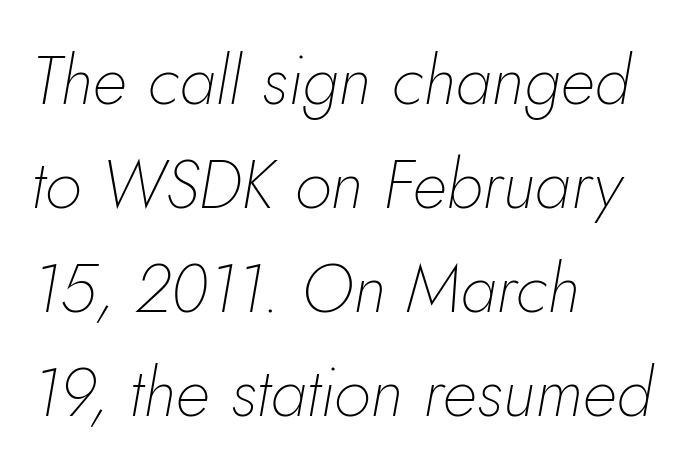
Glance below the letters and you will spot only blank space. Bold? No — there's no thickening of the strokes. Rendered with sloped, italic letterforms. Quick note: interline space is typical. A student would call this left alignment; a typographer would say flush left, rag right. Each word holds together tightly as a unit, with standard inter-letter gaps.
